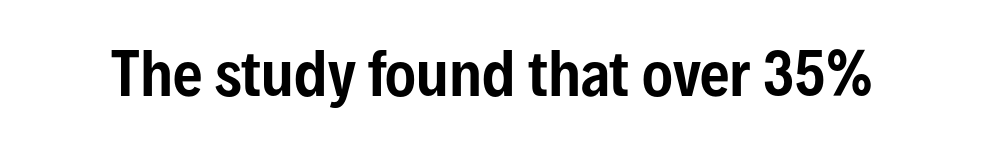
The specimen reads as upright at a glance. Words appear dense and cohesive because spacing is normal. A bare baseline throughout the passage. Proportional: the letters do not fall into vertical columns. A typesetter would label this face a sans.
